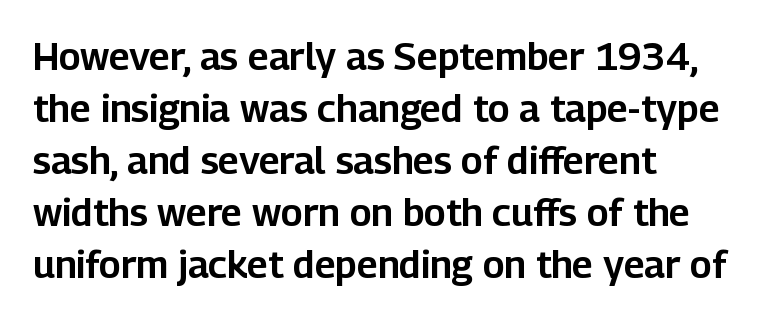
The image shows 38 px sans-serif type, upright; set left-aligned, normal line spacing (1.37x), normal letter spacing, not underlined; low stroke contrast and a medium x-height.
